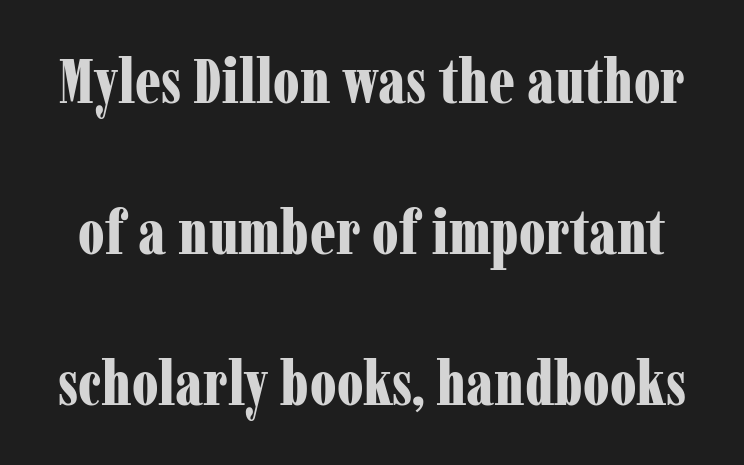
{"serif": "yes", "italic": "no", "bold": "yes", "weight": "bold", "width": "condensed", "stroke_contrast": "low", "x_height": "medium", "monospaced": "no", "underline": "no", "line_spacing": "loose", "line_spacing_ratio": 2.4, "letter_spacing": "normal", "letter_spacing_em": 0.0, "glyph_px": 63}
